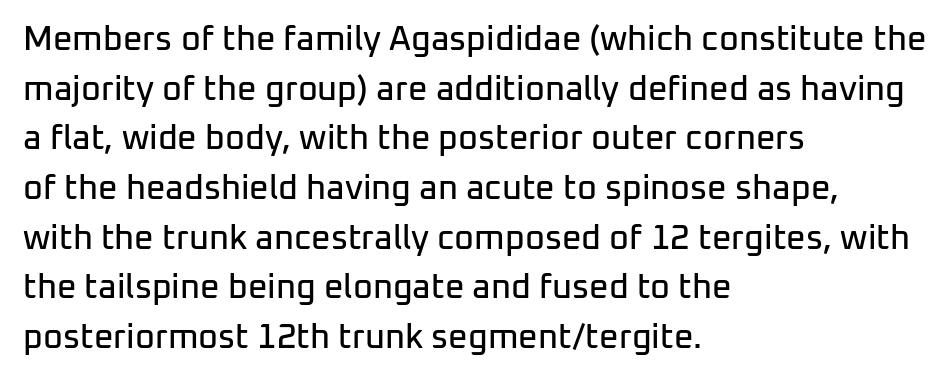
The image shows 34 px sans-serif type, upright; set left-aligned, normal line spacing (1.46x), normal letter spacing, not underlined; low stroke contrast and a medium x-height.
